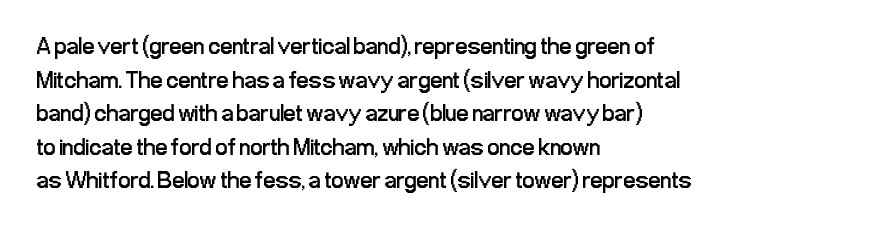
The image shows 24 px text type, upright; set left-aligned, normal line spacing (1.4x), normal letter spacing, not underlined.
